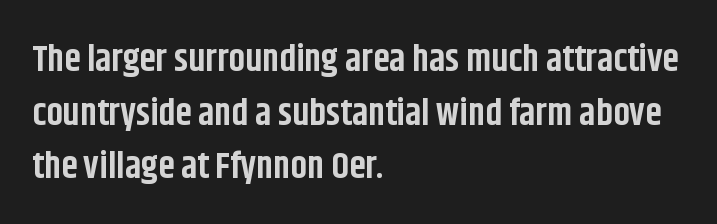
Q: Is the text bold? A: Yes.
Q: Is the text italic (slanted)? A: No, it is upright.
Q: Is the typeface a serif or a sans-serif typeface? A: Sans-serif.
Q: Is the text underlined? A: No.
Q: How is the paragraph aligned? A: Left-aligned.
Q: Is the spacing between letters normal or unusually wide? A: Normal.
Q: Is the spacing between lines tight, normal or loose? A: Normal.
Q: Width (condensed, normal, or wide)? A: Condensed.
Q: Stroke contrast? A: Low.
Q: x-height? A: Large.
Q: Monospaced? A: No.
